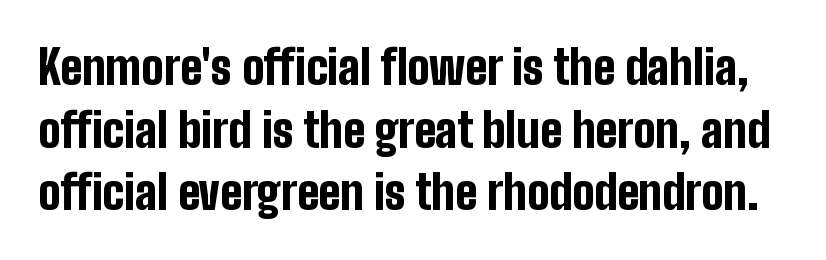
The rendering uses natural spacing where letterforms have individual widths. How heavy is the stroke? Heavy — this is a bold. These lines are composed in type without serifs. This rendering leaves character spacing at its baseline value. This sample uses an upright cut, with every glyph sitting square on the baseline. The area under the type is left untouched.
